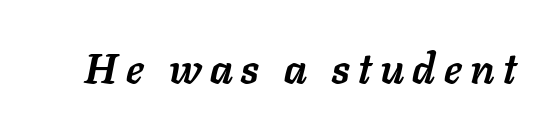
Q: Is the text bold? A: Yes.
Q: Is the text italic (slanted)? A: Yes, it leans right by about 11 degrees.
Q: Is the text underlined? A: No.
Q: Is the spacing between letters normal or unusually wide? A: Unusually wide.
Q: Width (condensed, normal, or wide)? A: Normal.
Q: Stroke contrast? A: Low.
Q: x-height? A: Medium.
Q: Monospaced? A: No.
